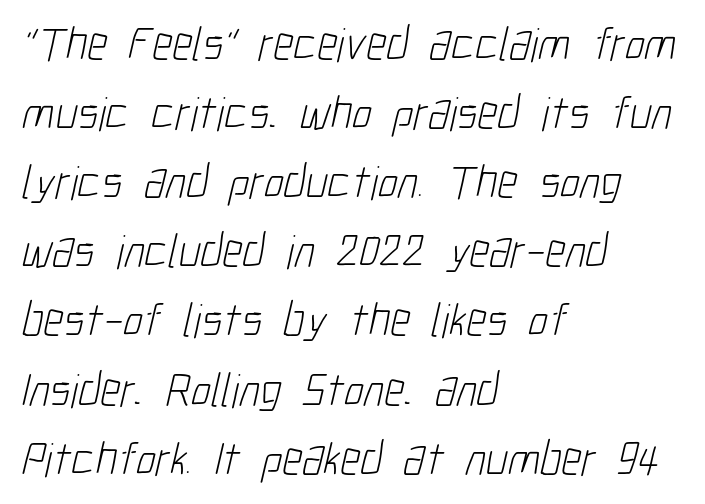
Q: Is the text bold? A: No.
Q: Is the typeface a serif or a sans-serif typeface? A: Sans-serif.
Q: Is the text underlined? A: No.
Q: How is the paragraph aligned? A: Left-aligned.
Q: Is the spacing between letters normal or unusually wide? A: Normal.
Q: Is the spacing between lines tight, normal or loose? A: Normal.
Q: Width (condensed, normal, or wide)? A: Condensed.
Q: Stroke contrast? A: Low.
Q: x-height? A: Medium.
Q: Monospaced? A: No.
